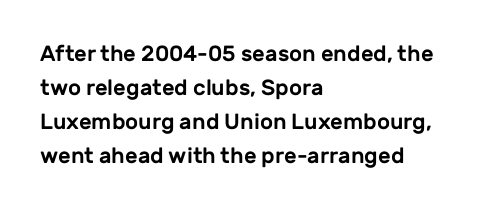
{"italic": "no", "underline": "no", "align": "left", "line_spacing": "normal", "line_spacing_ratio": 1.54, "letter_spacing": "normal", "letter_spacing_em": 0.0, "glyph_px": 22}
